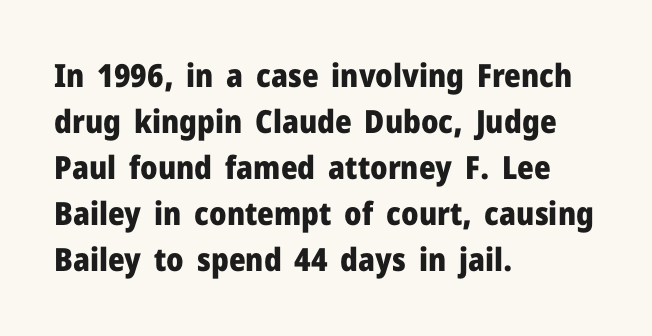
The image shows 32 px heavy sans-serif type, upright; set left-aligned, normal line spacing (1.44x), normal letter spacing, not underlined; low stroke contrast and a medium x-height.
